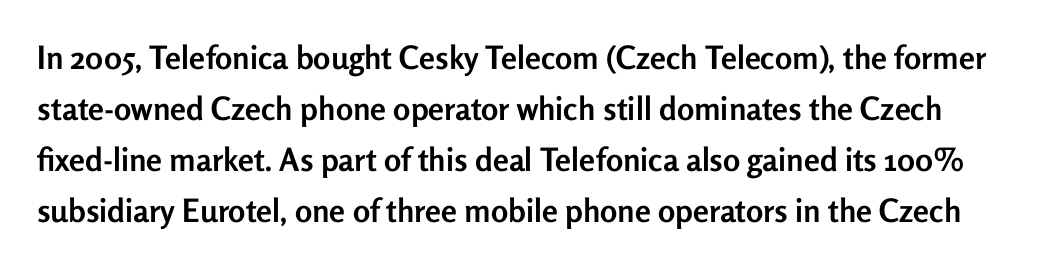
These words are printed bold, with thick strokes throughout. Upright lettering throughout. Whoever set this chose a conventional vertical rhythm. What kind of face is this? One without serifs — a sans.
